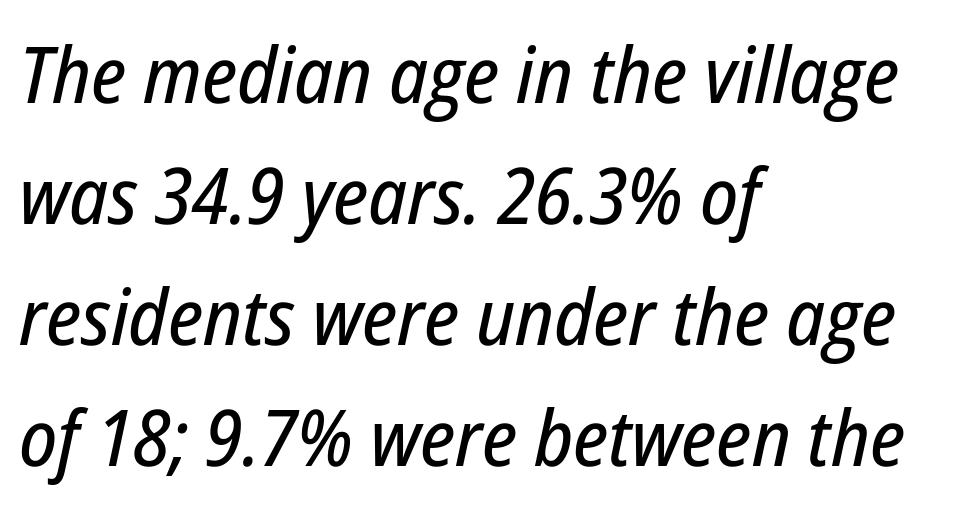
Q: Is the text italic (slanted)? A: Yes, it leans right by about 12 degrees.
Q: Is the text underlined? A: No.
Q: How is the paragraph aligned? A: Left-aligned.
Q: Is the spacing between letters normal or unusually wide? A: Normal.
Q: Is the spacing between lines tight, normal or loose? A: Normal.
Q: Width (condensed, normal, or wide)? A: Condensed.
Q: Stroke contrast? A: Low.
Q: x-height? A: Medium.
Q: Monospaced? A: No.
